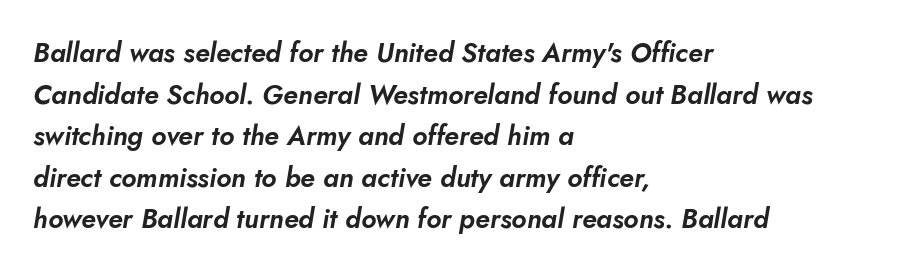
The image shows 27 px text type, italic (leaning right); set left-aligned, normal line spacing (1.54x), normal letter spacing, not underlined.
